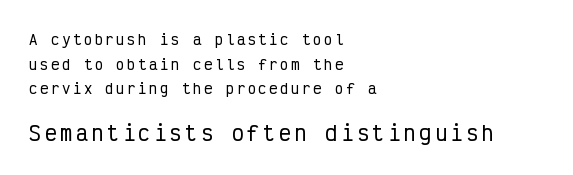
Q: Is the text italic (slanted)? A: No, it is upright.
Q: Is the text underlined? A: No.
Q: How is the paragraph aligned? A: Left-aligned.
Q: Which block of text is set in a larger size, the first (top) or the second (bottom)? A: The second (bottom) one.
